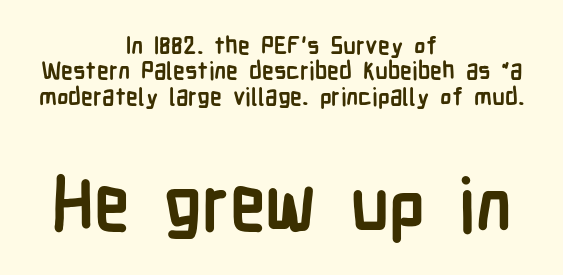
Q: Is the text bold? A: Yes.
Q: Is the text italic (slanted)? A: No, it is upright.
Q: Is the typeface a serif or a sans-serif typeface? A: Sans-serif.
Q: Is the text underlined? A: No.
Q: How is the paragraph aligned? A: Centered.
Q: Is the spacing between letters normal or unusually wide? A: Normal.
Q: Is the spacing between lines tight, normal or loose? A: Tight.
Q: Which block of text is set in a larger size, the first (top) or the second (bottom)? A: The second (bottom) one.
Q: Width (condensed, normal, or wide)? A: Condensed.
Q: Stroke contrast? A: Low.
Q: x-height? A: Medium.
Q: Monospaced? A: No.
